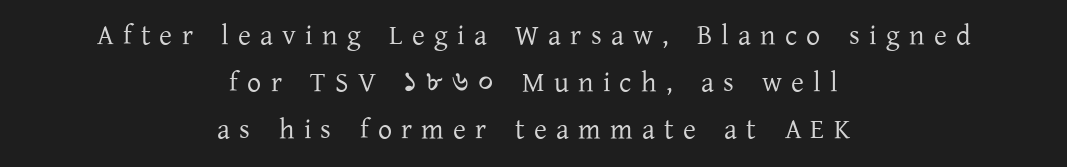
The image shows 28 px regular-weight serif type, upright; set centered, normal line spacing (1.68x), unusually wide letter spacing (+0.33 em), not underlined; low stroke contrast and a medium x-height.
